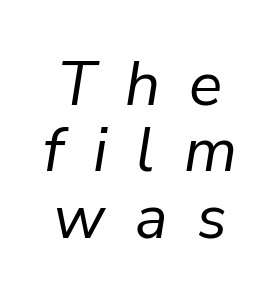
{"italic": "yes", "lean": "right", "slant_degrees": 9, "bold": "no", "weight": "regular", "width": "normal", "stroke_contrast": "low", "x_height": "medium", "monospaced": "no", "underline": "no", "line_spacing": "tight", "line_spacing_ratio": 1.07, "letter_spacing": "wide", "letter_spacing_em": 0.47, "glyph_px": 62}
